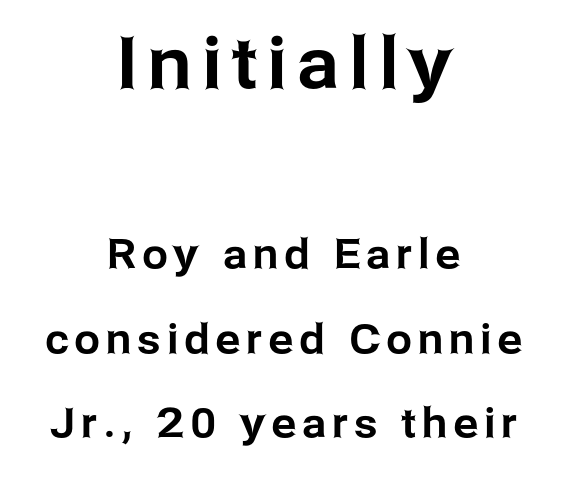
The rendering uses natural spacing where letterforms have individual widths. The string is rendered with underlining switched off. Baseline-to-baseline distance is far greater than the letter height. Does the copy run flush right? No — it is centered line by line. Reading top to bottom, the characters get smaller at the block break.
